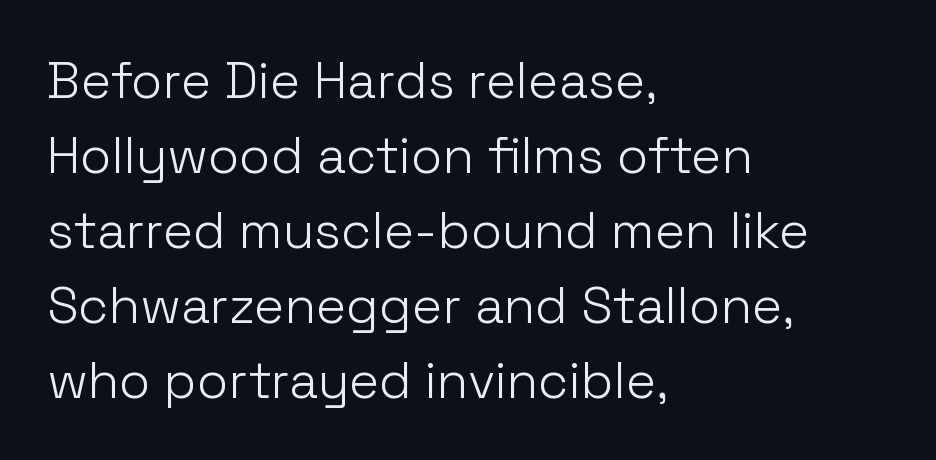
{"serif": "no", "italic": "no", "bold": "no", "weight": "light", "width": "normal", "stroke_contrast": "low", "x_height": "medium", "monospaced": "no", "underline": "no", "align": "left", "line_spacing": "normal", "line_spacing_ratio": 1.47, "letter_spacing": "normal", "letter_spacing_em": 0.0, "glyph_px": 51}
